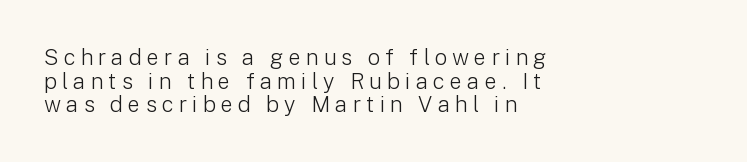
Q: Is the text bold? A: No.
Q: Is the text italic (slanted)? A: No, it is upright.
Q: Is the text underlined? A: No.
Q: How is the paragraph aligned? A: Left-aligned.
Q: Is the spacing between letters normal or unusually wide? A: Unusually wide.
Q: Is the spacing between lines tight, normal or loose? A: Tight.
